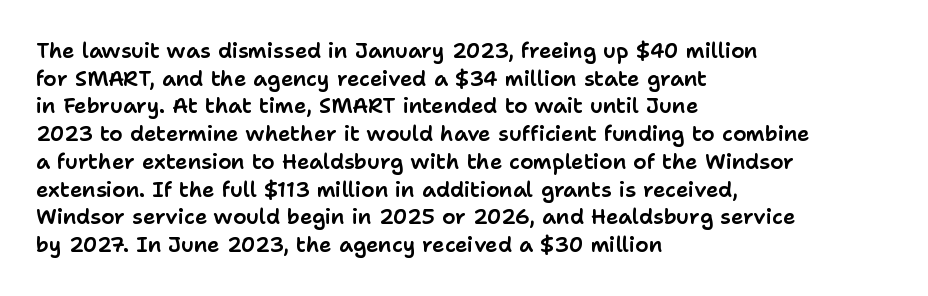
The image shows 21 px text type, upright; set left-aligned, normal line spacing (1.32x), normal letter spacing, not underlined.
